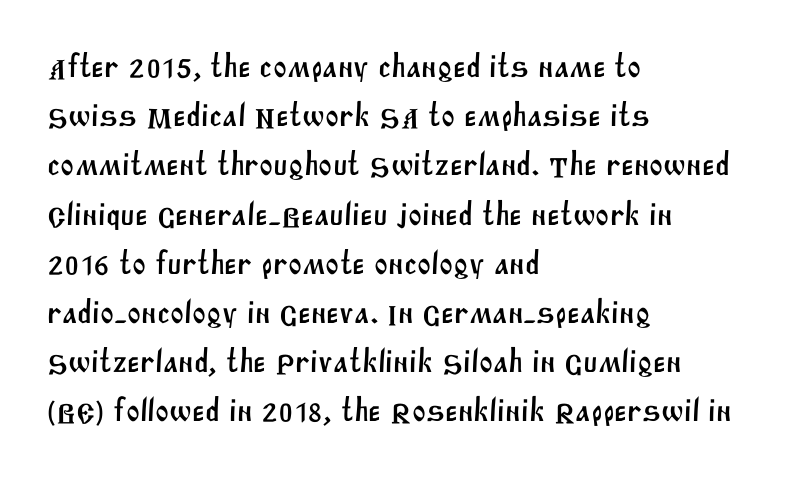
Q: Is the typeface a serif or a sans-serif typeface? A: Sans-serif.
Q: Is the text underlined? A: No.
Q: How is the paragraph aligned? A: Left-aligned.
Q: Is the spacing between letters normal or unusually wide? A: Normal.
Q: Is the spacing between lines tight, normal or loose? A: Normal.
Q: Width (condensed, normal, or wide)? A: Normal.
Q: Stroke contrast? A: Medium.
Q: x-height? A: Large.
Q: Monospaced? A: No.
